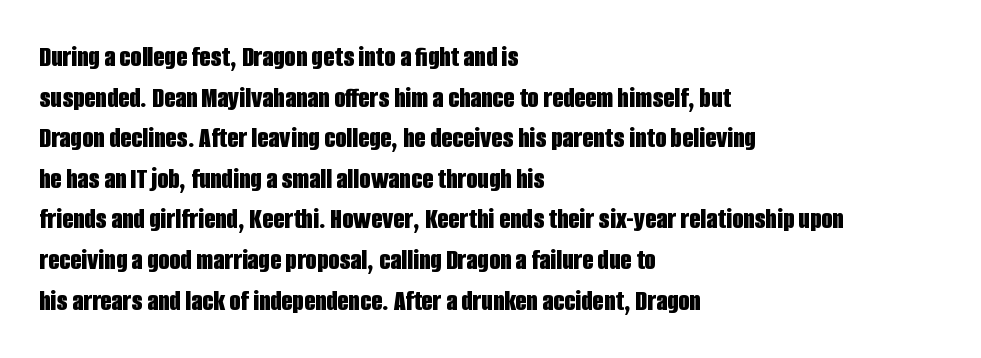
Q: Is the text bold? A: Yes.
Q: Is the text italic (slanted)? A: No, it is upright.
Q: Is the typeface a serif or a sans-serif typeface? A: Sans-serif.
Q: Is the text underlined? A: No.
Q: How is the paragraph aligned? A: Left-aligned.
Q: Is the spacing between letters normal or unusually wide? A: Normal.
Q: Is the spacing between lines tight, normal or loose? A: Normal.
Q: Width (condensed, normal, or wide)? A: Condensed.
Q: Stroke contrast? A: Low.
Q: x-height? A: Large.
Q: Monospaced? A: No.
